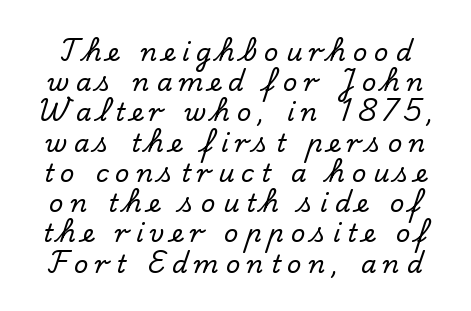
The image shows 25 px text type; set line spacing 1.21x, unusually wide letter spacing (+0.27 em), not underlined.
